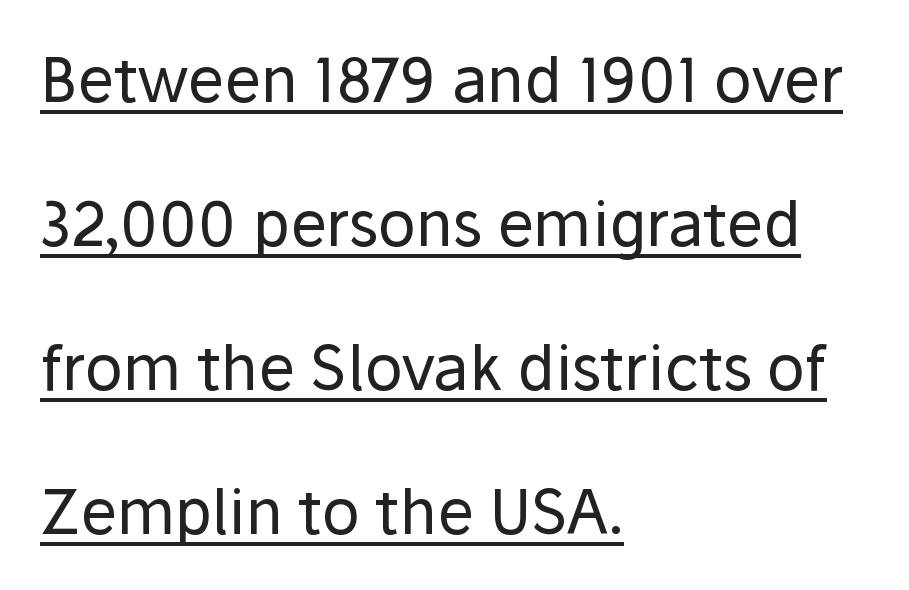
{"serif": "no", "italic": "no", "bold": "no", "weight": "regular", "width": "normal", "stroke_contrast": "low", "x_height": "medium", "monospaced": "no", "underline": "yes", "align": "left", "line_spacing": "loose", "line_spacing_ratio": 2.32, "letter_spacing": "normal", "letter_spacing_em": 0.0, "glyph_px": 62}
